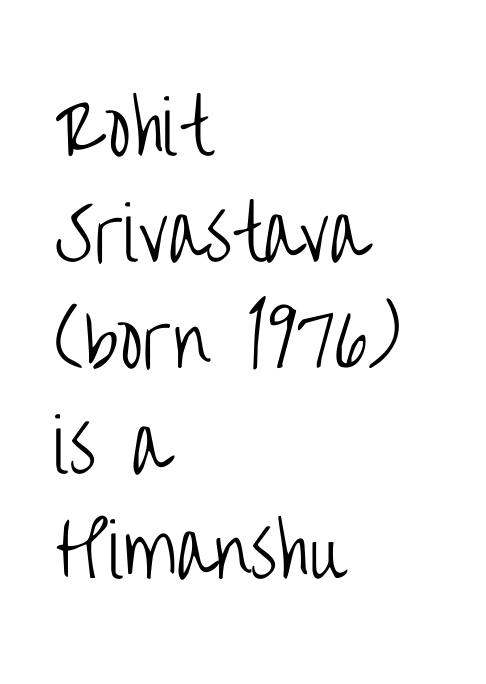
The image shows 73 px light, condensed sans-serif type, upright; set left-aligned, normal line spacing (1.45x), normal letter spacing, not underlined; low stroke contrast and a large x-height.
